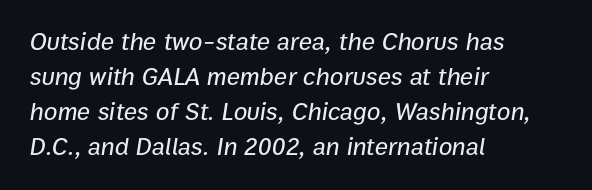
The passage shown stacks its lines at a standard gap. When letters slant like this, we call the style italic. The string is rendered with underlining switched off. These lines are set flush left with a ragged right edge. The gaps between neighbouring characters are ordinary and unremarkable.
